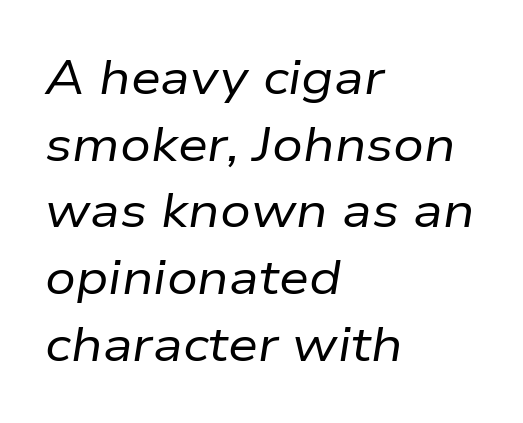
A light-to-regular cut is what we see here. A classic flush-left, rag-right setting is used for this passage. These lines are rendered in a variable-pitch font. This block has exactly the height ordinary leading produces. The typography opts for an oblique posture over an upright one.
